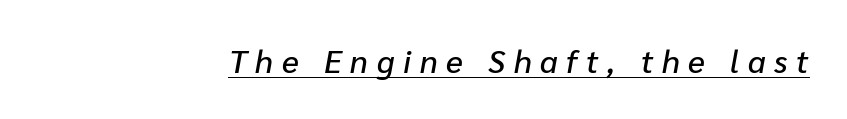
Q: Is the text italic (slanted)? A: Yes, it leans right by about 10 degrees.
Q: Is the text underlined? A: Yes.
Q: Is the spacing between letters normal or unusually wide? A: Unusually wide.
Q: Width (condensed, normal, or wide)? A: Normal.
Q: Stroke contrast? A: Low.
Q: x-height? A: Medium.
Q: Monospaced? A: No.
